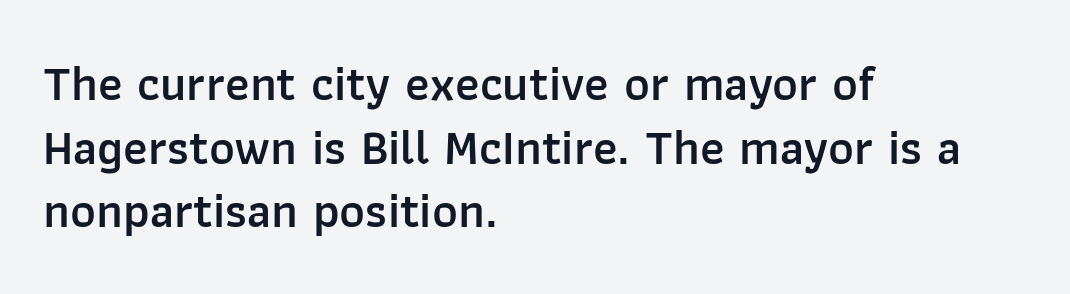
The image shows 49 px semibold sans-serif type, upright; set left-aligned, normal line spacing (1.3x), normal letter spacing, not underlined; low stroke contrast and a medium x-height.
